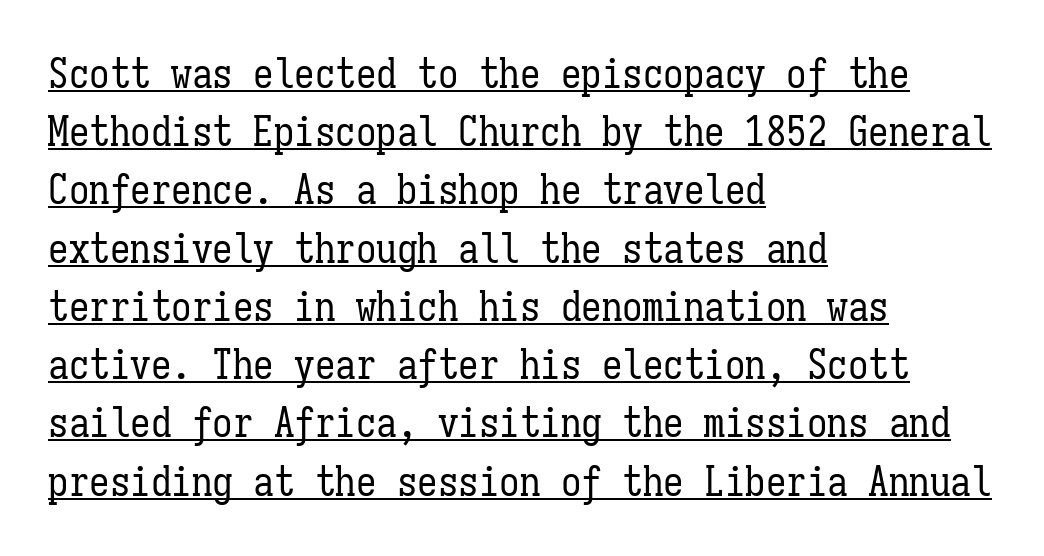
Vertical stems look standard width or narrower in stroke. Check the space under the baseline: a stroke is drawn there. These lines are rendered in a fixed-pitch font. Evenly set lines give the paragraph a standard silhouette.
